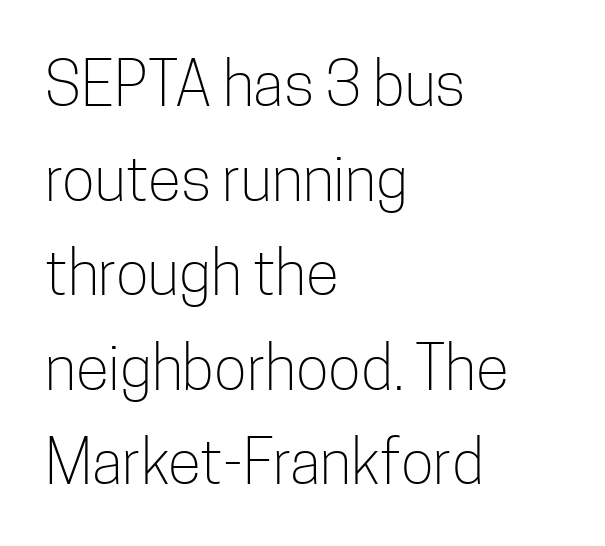
Q: Is the text bold? A: No.
Q: Is the text italic (slanted)? A: No, it is upright.
Q: Is the typeface a serif or a sans-serif typeface? A: Sans-serif.
Q: Is the text underlined? A: No.
Q: How is the paragraph aligned? A: Left-aligned.
Q: Is the spacing between letters normal or unusually wide? A: Normal.
Q: Is the spacing between lines tight, normal or loose? A: Normal.
Q: Width (condensed, normal, or wide)? A: Condensed.
Q: Stroke contrast? A: Low.
Q: x-height? A: Medium.
Q: Monospaced? A: No.
